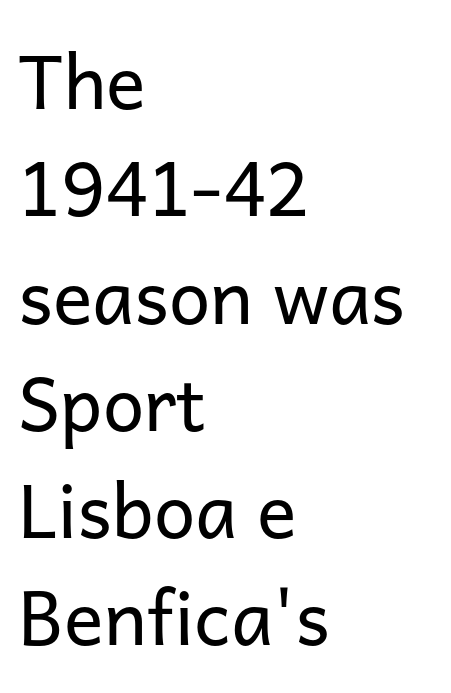
Nope, no serifs anywhere on these letters. These lines are rendered in a variable-pitch font. The paragraph shown leans on its left margin. Nothing unusual about the tracking: characters are spaced as the font intends. Summary of vertical rhythm: regular, with standard interline spacing. If you drew a line through each stem, it would be perfectly vertical.
